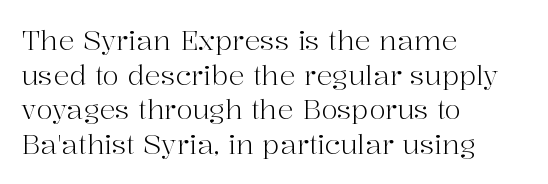
The block of text has a typical density, with ordinary space between rows. Which margin do the lines hug? The left one — the right edge is uneven. The space directly below the letters is spotless. This is the regular roman posture of the typeface. Does extra space separate the letters? No, they use regular spacing.
